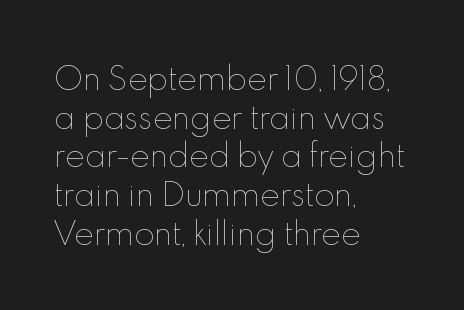
{"italic": "no", "bold": "no", "weight": "thin", "width": "normal", "x_height": "small", "monospaced": "no", "underline": "no", "align": "left", "line_spacing": "normal", "line_spacing_ratio": 1.29, "letter_spacing": "normal", "letter_spacing_em": 0.0, "glyph_px": 30}
